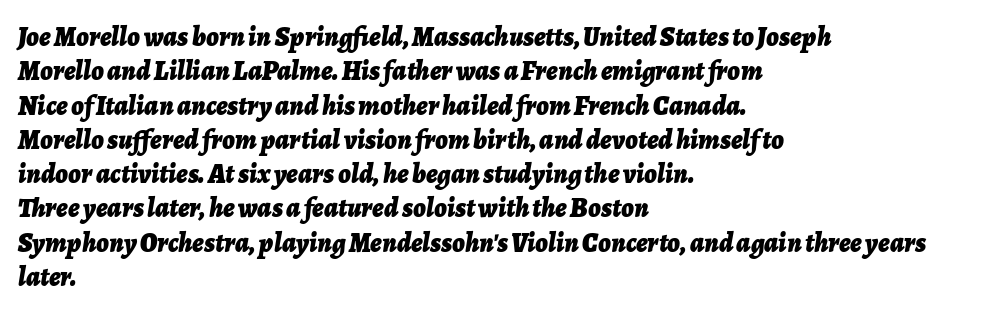
Words appear dense and cohesive because spacing is normal. The foot of each line stays bare and open. An italicized treatment has been applied to the whole sample. Notice how thick the strokes are: this is what a full bold looks like.
